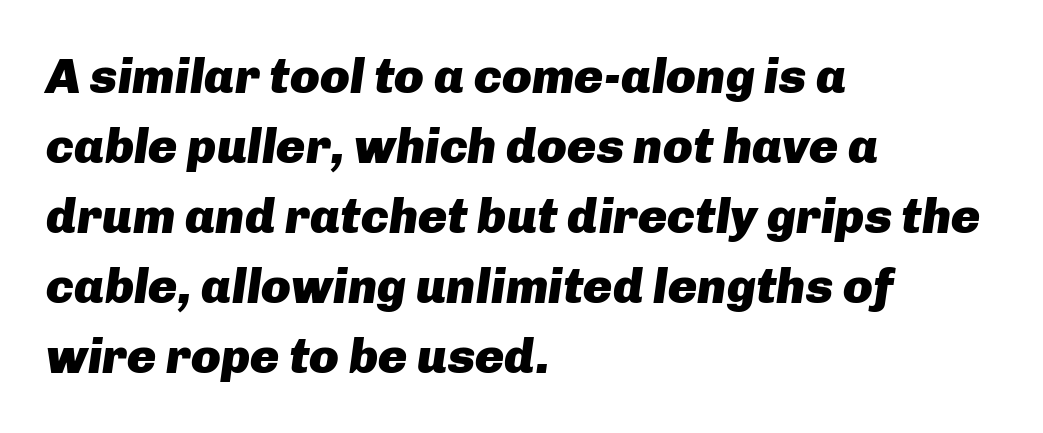
{"italic": "yes", "lean": "right", "slant_degrees": 8, "bold": "yes", "weight": "heavy", "width": "normal", "stroke_contrast": "low", "x_height": "medium", "monospaced": "no", "underline": "no", "align": "left", "line_spacing": "normal", "line_spacing_ratio": 1.43, "letter_spacing": "normal", "letter_spacing_em": 0.0, "glyph_px": 49}
